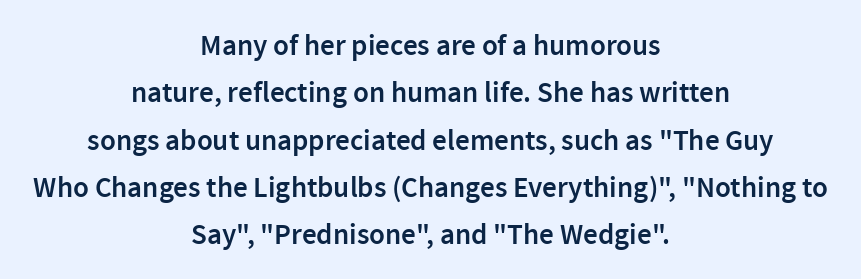
Q: Is the text bold? A: Semi-bold.
Q: Is the text italic (slanted)? A: No, it is upright.
Q: Is the typeface a serif or a sans-serif typeface? A: Sans-serif.
Q: Is the text underlined? A: No.
Q: How is the paragraph aligned? A: Centered.
Q: Is the spacing between letters normal or unusually wide? A: Normal.
Q: Is the spacing between lines tight, normal or loose? A: Normal.
Q: Width (condensed, normal, or wide)? A: Normal.
Q: x-height? A: Medium.
Q: Monospaced? A: No.
